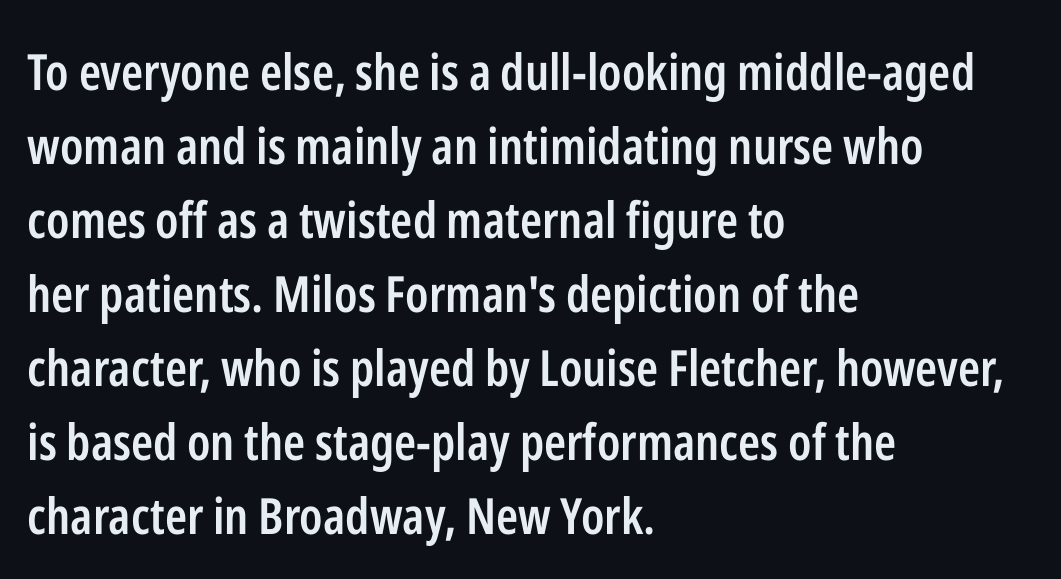
The image shows 50 px semibold, condensed sans-serif type, upright; set left-aligned, normal line spacing (1.48x), normal letter spacing, not underlined; low stroke contrast and a medium x-height.
